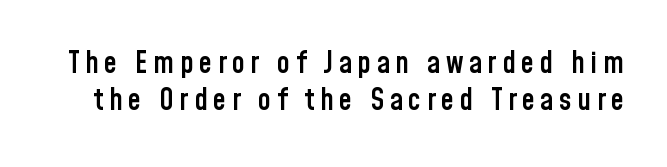
Character widths vary here, with narrow letters taking less room than wide ones. Nope, not italic — everything's standing straight. The foot of each line stays bare and open. The designer went with a sans here, leaving each stem footless. The passage shown is semibold, sitting just below true bold.
